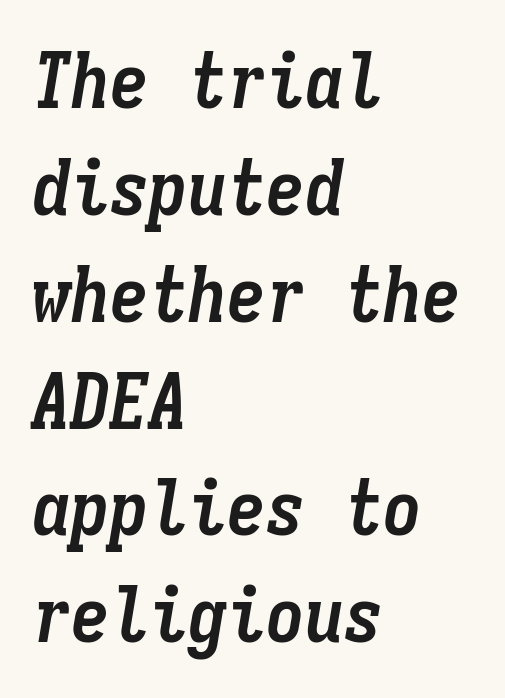
The image shows 78 px semibold, condensed type, italic (leaning right), monospaced; set left-aligned, normal line spacing (1.37x), normal letter spacing, not underlined; low stroke contrast and a medium x-height.
